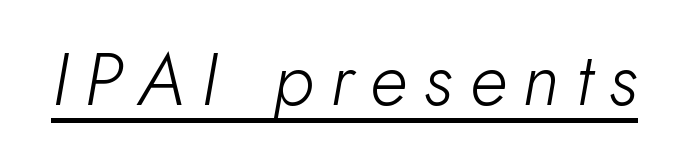
Q: Is the text bold? A: No.
Q: Is the text italic (slanted)? A: Yes, it leans right by about 10 degrees.
Q: Is the text underlined? A: Yes.
Q: Is the spacing between letters normal or unusually wide? A: Unusually wide.
Q: Width (condensed, normal, or wide)? A: Normal.
Q: Stroke contrast? A: Low.
Q: x-height? A: Small.
Q: Monospaced? A: No.
